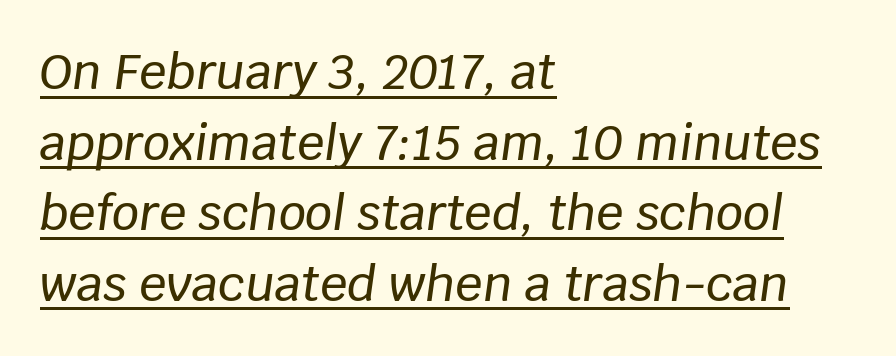
{"italic": "yes", "lean": "right", "slant_degrees": 8, "width": "normal", "stroke_contrast": "low", "x_height": "large", "monospaced": "no", "underline": "yes", "align": "left", "line_spacing": "normal", "line_spacing_ratio": 1.47, "letter_spacing": "normal", "letter_spacing_em": 0.0, "glyph_px": 48}
